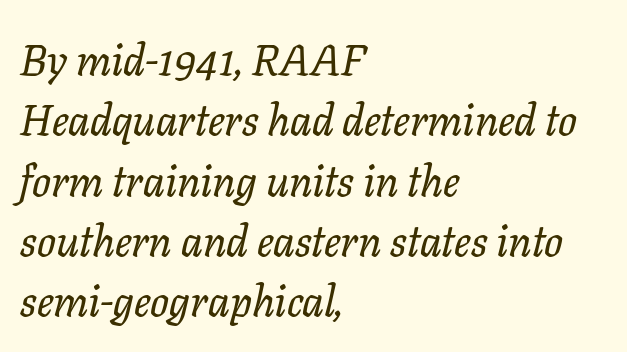
The image shows 44 px serif type, italic (leaning right); set left-aligned, normal line spacing (1.37x), normal letter spacing, not underlined; low stroke contrast and a medium x-height.
